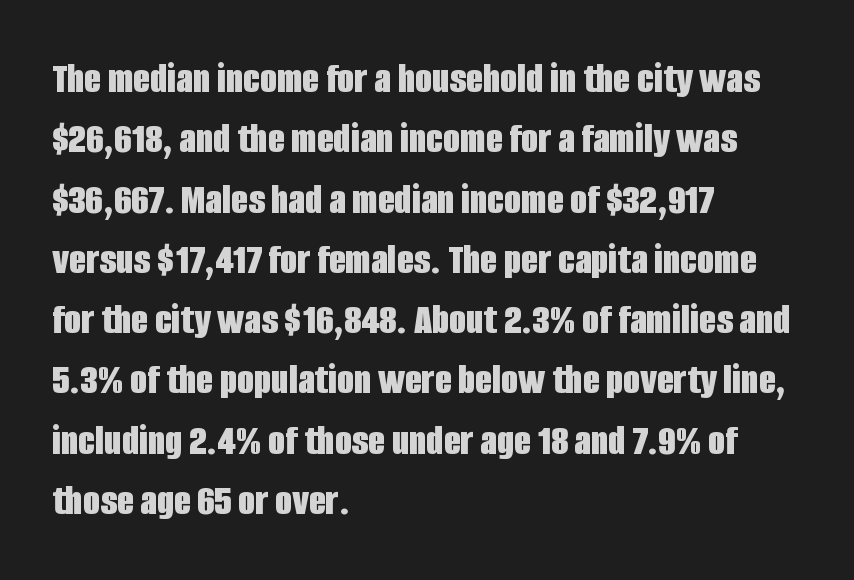
Is this a fixed-width face? No — the glyphs have proportional, varying widths. Default kerning and tracking; the words read as compact shapes. Every character sits straight up, as roman type does. Teacher's note: observe the even left margin — that is flush-left alignment.
